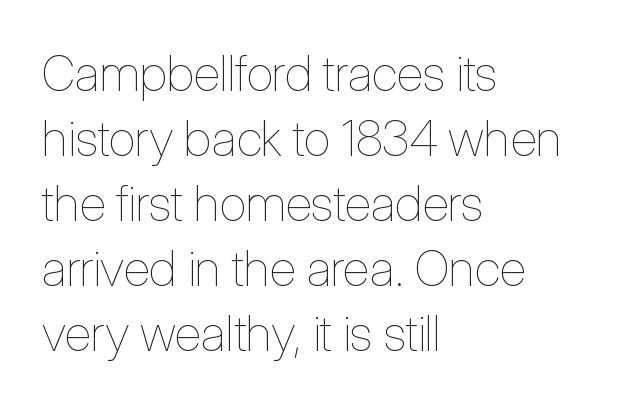
The passage shown is typed in a proportional face where columns would drift. Bare-footed words on every line. Layout note: lines flush left. Does the leading feel generous? No, just average. Caption: standard tracking, unaltered. Weight class: somewhere from thin through regular.
